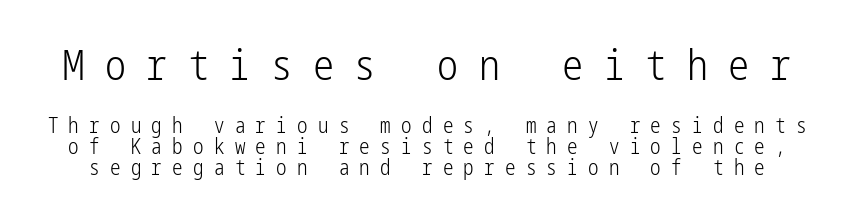
The lines are packed closely together with very little leading. Reading top to bottom, the characters get smaller at the block break. The cut favours lightness, reaching ordinary text weight at its darkest. Vertical strokes here are truly vertical. Plain, unruled lines of type. Observe the wide spacing: letters keep a clear distance from each other.
